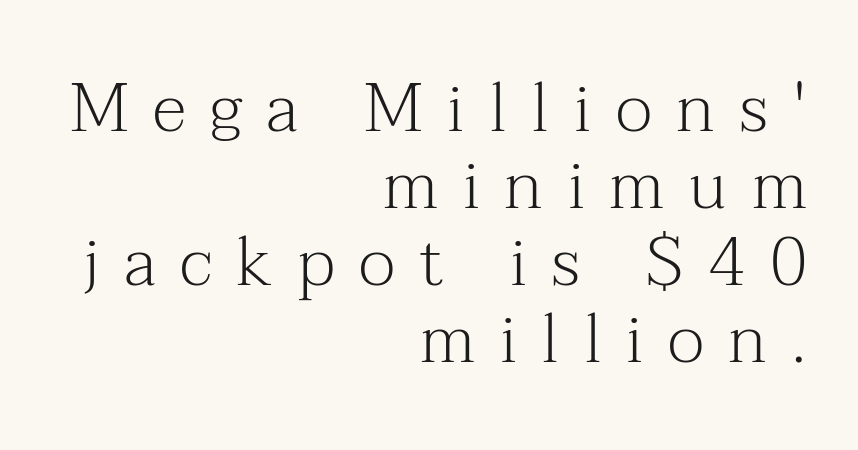
What stands out about the letter spacing? Its width — letters are far apart. Counters stay open thanks to moderate or lighter strokes. These lines are rendered in a variable-pitch font. Rule under the text: the space is simply empty. Posture: vertical. This sample is right-justified, so line beginnings fall wherever the words allow.
